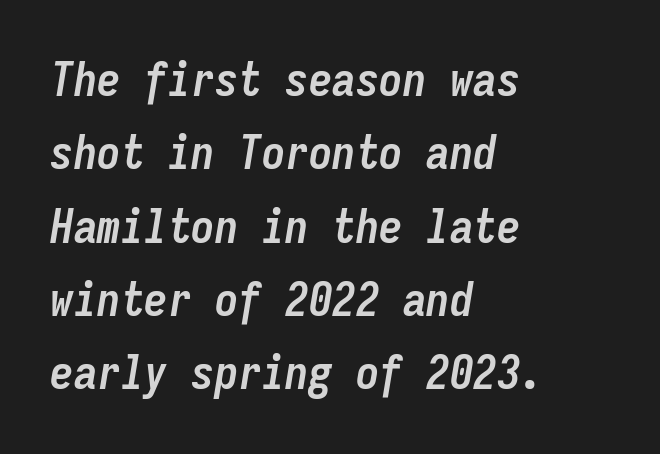
{"italic": "yes", "lean": "right", "slant_degrees": 9, "bold": "yes", "weight": "semibold", "width": "condensed", "stroke_contrast": "low", "x_height": "medium", "monospaced": "yes", "underline": "no", "align": "left", "line_spacing": "normal", "line_spacing_ratio": 1.56, "letter_spacing": "normal", "letter_spacing_em": 0.0, "glyph_px": 47}
